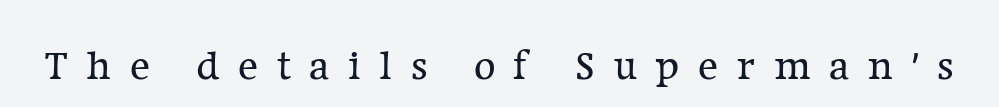
The image shows 42 px regular-weight serif type, upright; set unusually wide letter spacing (+0.44 em), not underlined; low stroke contrast and a medium x-height.
